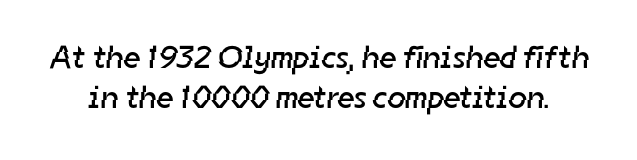
The image shows 32 px regular-weight sans-serif type; set normal line spacing (1.25x), normal letter spacing, not underlined; low stroke contrast and a medium x-height.
